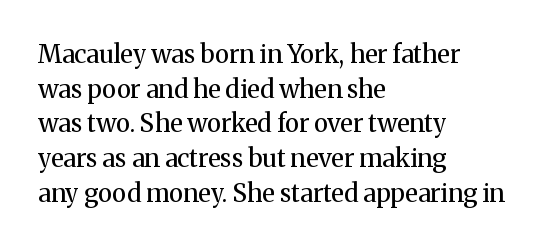
{"italic": "no", "bold": "no", "underline": "no", "align": "left", "line_spacing": "normal", "line_spacing_ratio": 1.39, "letter_spacing": "normal", "letter_spacing_em": 0.0, "glyph_px": 25}
